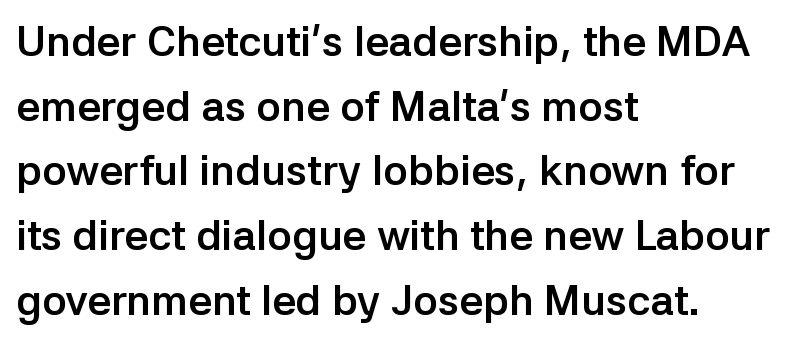
The image shows 42 px semibold sans-serif type, upright; set left-aligned, normal line spacing (1.54x), normal letter spacing, not underlined; low stroke contrast and a medium x-height.
